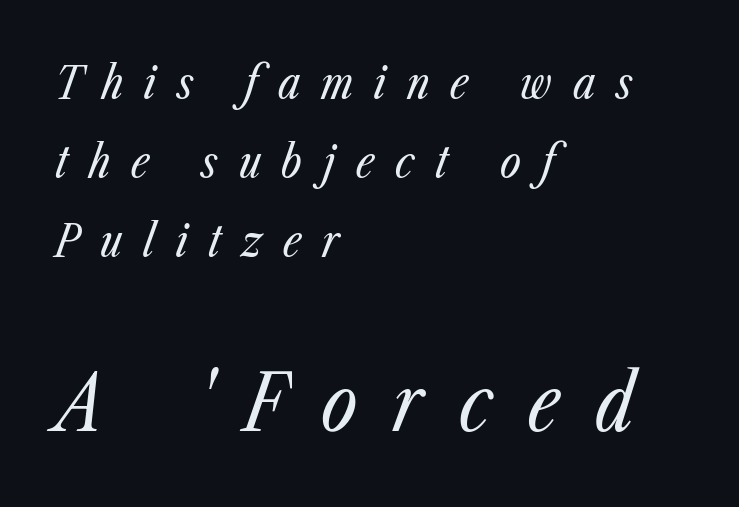
The image shows 78 px regular-weight, condensed type, italic (leaning right); set left-aligned, line spacing 1.76x, unusually wide letter spacing (+0.46 em), not underlined; the second (bottom) block is 1.73x larger; low stroke contrast and a medium x-height.
